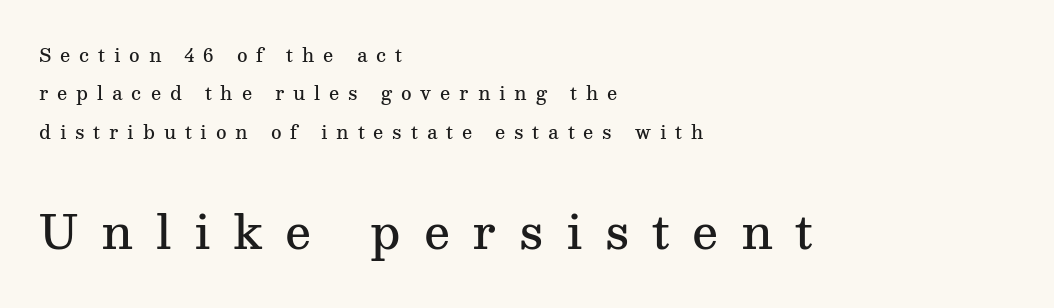
{"serif": "yes", "italic": "no", "bold": "semi", "weight": "semibold", "width": "normal", "stroke_contrast": "medium", "x_height": "medium", "monospaced": "no", "underline": "no", "align": "left", "line_spacing": "loose", "line_spacing_ratio": 2.13, "letter_spacing": "wide", "letter_spacing_em": 0.49, "larger_block": "second", "size_ratio": 2.56, "glyph_px": 46}
